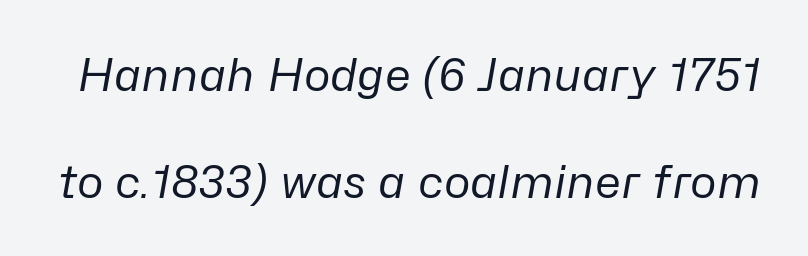
Q: Is the text bold? A: No.
Q: Is the text italic (slanted)? A: Yes, it leans right by about 10 degrees.
Q: Is the text underlined? A: No.
Q: Is the spacing between letters normal or unusually wide? A: Normal.
Q: Is the spacing between lines tight, normal or loose? A: Loose.
Q: Width (condensed, normal, or wide)? A: Normal.
Q: Stroke contrast? A: Low.
Q: x-height? A: Medium.
Q: Monospaced? A: No.
